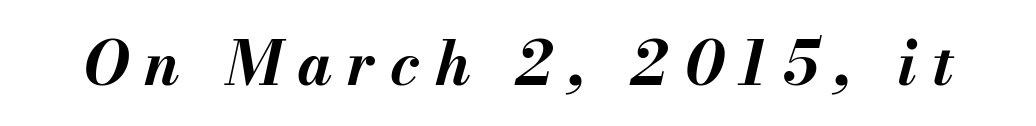
{"italic": "yes", "lean": "right", "slant_degrees": 13, "bold": "yes", "weight": "bold", "width": "normal", "stroke_contrast": "medium", "x_height": "small", "monospaced": "no", "underline": "no", "letter_spacing": "wide", "letter_spacing_em": 0.25, "glyph_px": 61}
